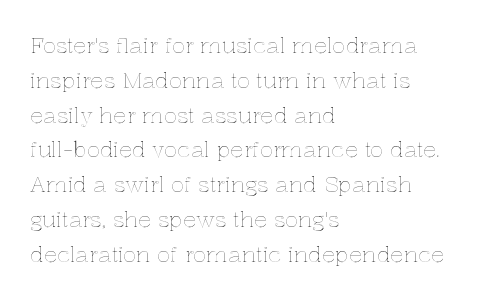
{"italic": "no", "underline": "no", "align": "left", "line_spacing": "normal", "line_spacing_ratio": 1.58, "letter_spacing": "normal", "letter_spacing_em": 0.0, "glyph_px": 22}
